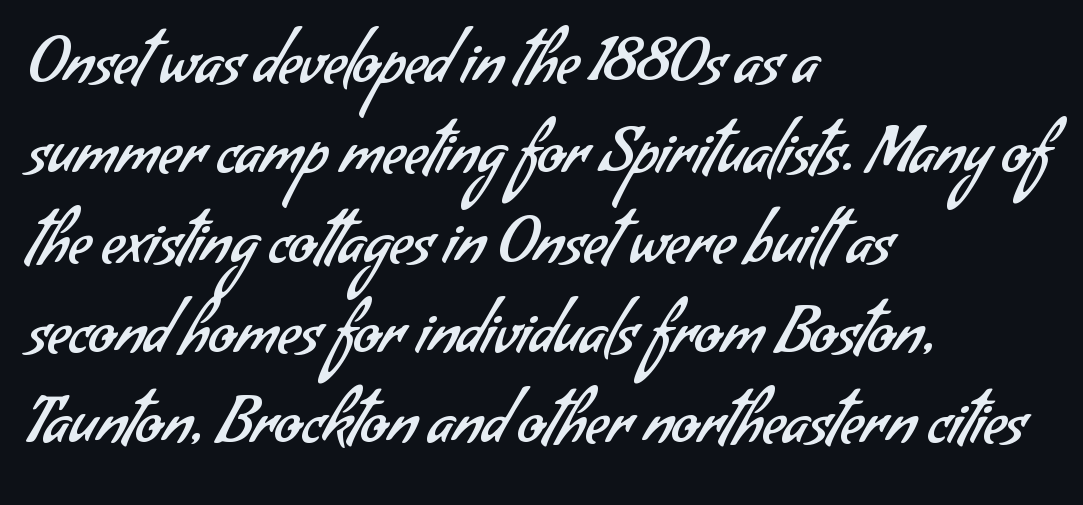
Is this a fixed-width face? No — the glyphs have proportional, varying widths. Words float on clear page, feet unadorned. The vertical gap from one line to the next is medium. The letterforms sit at book weight or below. The designer went with a sans here, leaving each stem footless. Between one letter and the next there's only the usual sliver of space.
